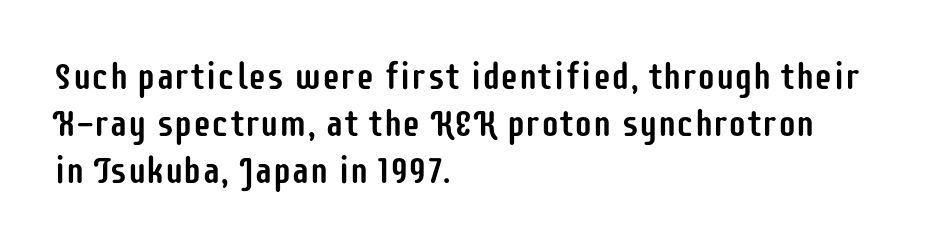
The lines are quadded left. Is the letter spacing exaggerated? No — it looks like the ordinary default. The typeface chosen for these lines omits serifs. Descenders hang freely into open space. The designer left line spacing at the default.
